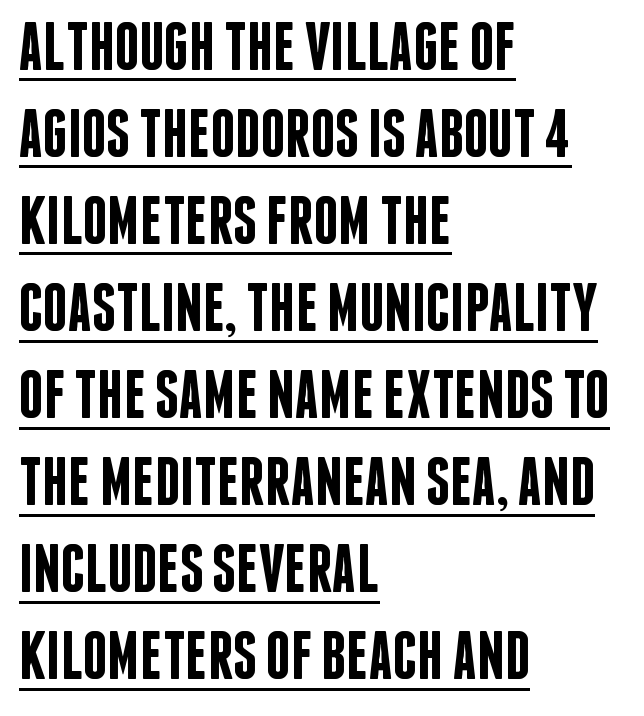
Strokes here are thickened, but only to semibold level. The letters advance in unequal steps, a hallmark of proportional type. Caption: standard tracking, unaltered. Compared with a centered layout, this one pins lines to the left instead.
